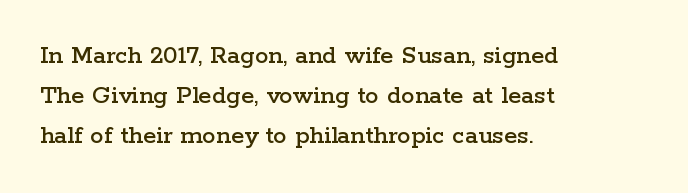
Q: Is the text italic (slanted)? A: No, it is upright.
Q: Is the text underlined? A: No.
Q: How is the paragraph aligned? A: Left-aligned.
Q: Is the spacing between letters normal or unusually wide? A: Normal.
Q: Is the spacing between lines tight, normal or loose? A: Normal.
